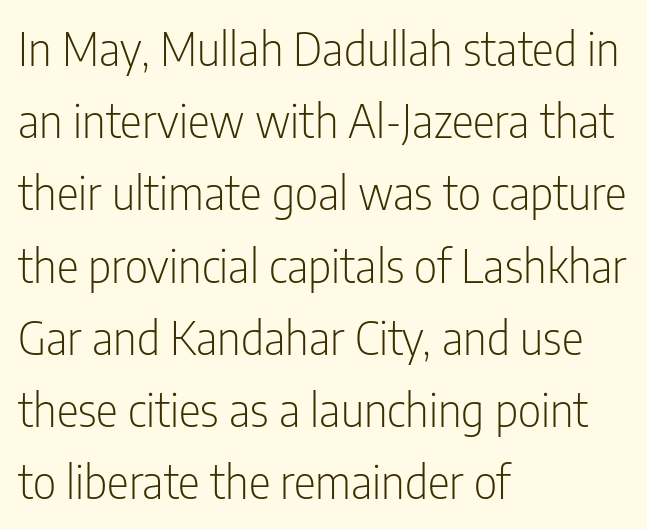
Q: Is the text bold? A: No.
Q: Is the text italic (slanted)? A: No, it is upright.
Q: Is the typeface a serif or a sans-serif typeface? A: Sans-serif.
Q: Is the text underlined? A: No.
Q: How is the paragraph aligned? A: Left-aligned.
Q: Is the spacing between letters normal or unusually wide? A: Normal.
Q: Is the spacing between lines tight, normal or loose? A: Normal.
Q: Width (condensed, normal, or wide)? A: Condensed.
Q: Stroke contrast? A: Low.
Q: x-height? A: Medium.
Q: Monospaced? A: No.
